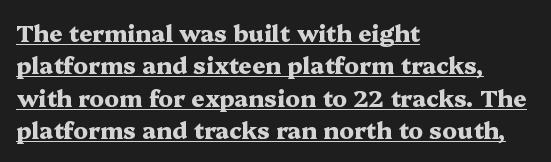
Q: Is the text bold? A: Yes.
Q: Is the text italic (slanted)? A: No, it is upright.
Q: Is the text underlined? A: Yes.
Q: How is the paragraph aligned? A: Left-aligned.
Q: Is the spacing between letters normal or unusually wide? A: Normal.
Q: Is the spacing between lines tight, normal or loose? A: Normal.
